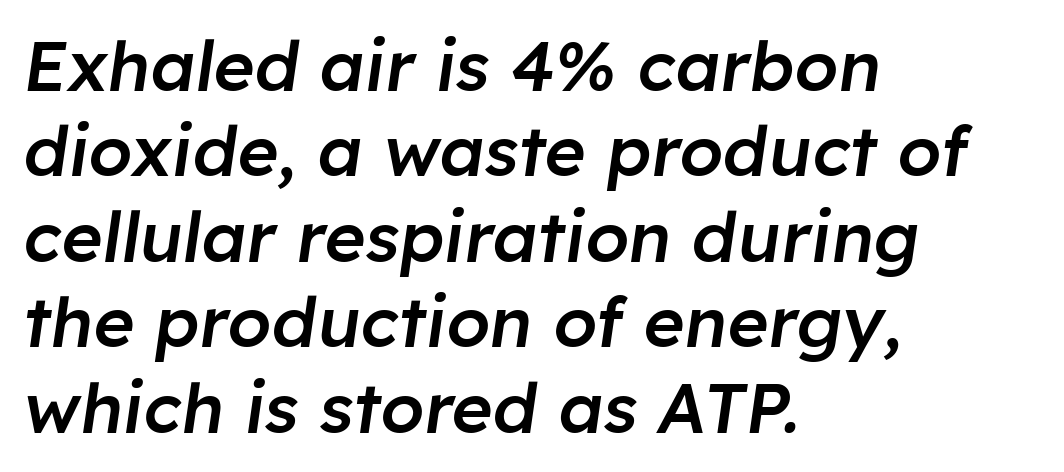
The face used here is proportionally spaced, like ordinary book or web type. Every character sits at an angle, as italics do. The sample has been set in demibold, a notch under bold. One-word summary of the alignment: left. Compared with typical body copy, the letter spacing here is the same.
